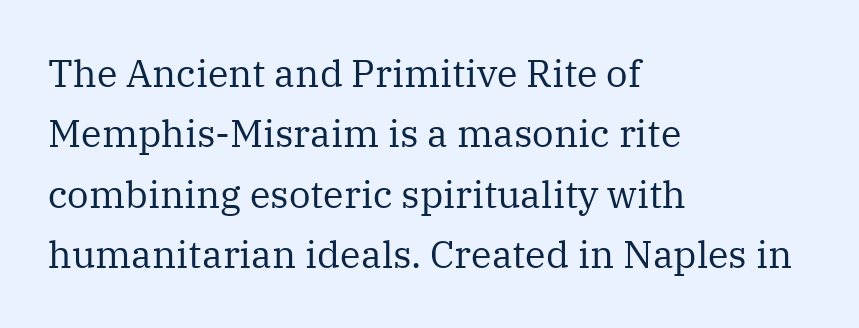
These glyphs show unthickened strokes, regular width or finer. Do the characters align in a grid? No, the font is proportional. Are there feet on the stems? There are — it's a serif. Spacing between characters is what you'd get straight out of the box.
